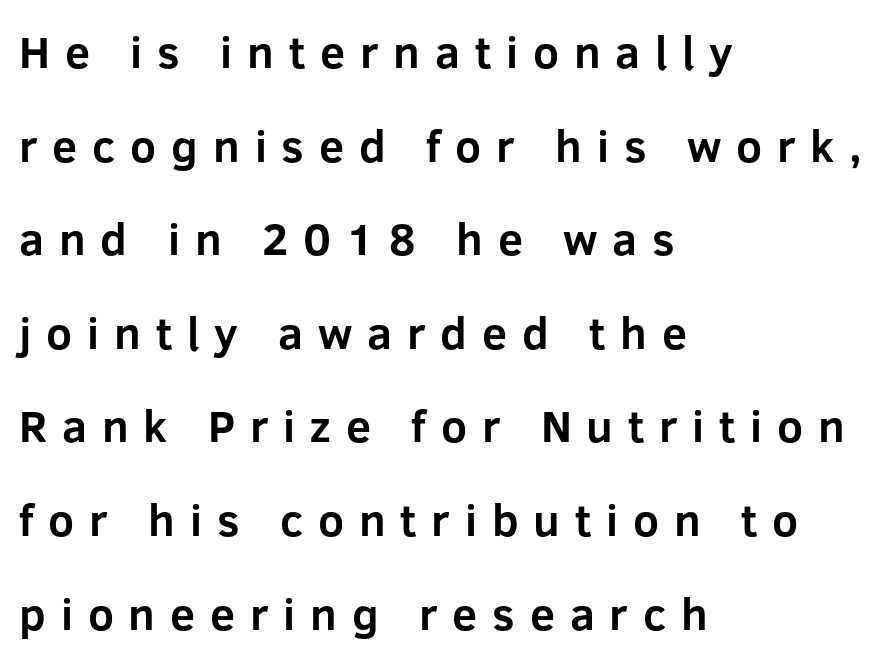
{"serif": "no", "italic": "no", "bold": "yes", "weight": "bold", "width": "normal", "stroke_contrast": "low", "x_height": "medium", "monospaced": "no", "underline": "no", "align": "left", "line_spacing": "loose", "line_spacing_ratio": 2.08, "letter_spacing": "wide", "letter_spacing_em": 0.33, "glyph_px": 45}
